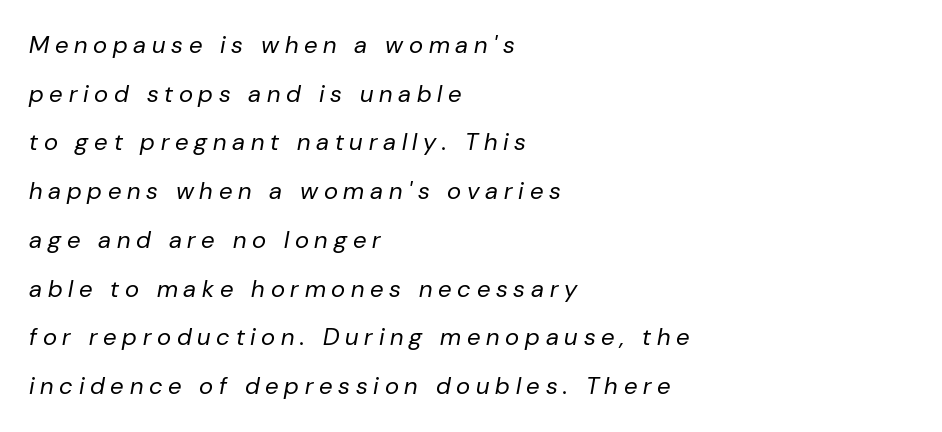
{"italic": "yes", "lean": "right", "slant_degrees": 10, "bold": "no", "underline": "no", "align": "left", "line_spacing": "loose", "line_spacing_ratio": 2.03, "letter_spacing": "wide", "letter_spacing_em": 0.24, "glyph_px": 24}
